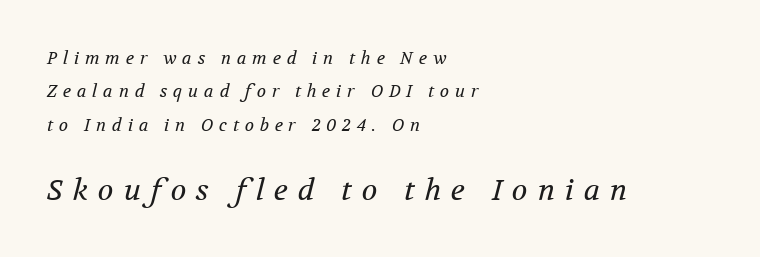
Q: Is the text bold? A: No.
Q: Is the text italic (slanted)? A: Yes, it leans right by about 12 degrees.
Q: Is the typeface a serif or a sans-serif typeface? A: Serif.
Q: Is the text underlined? A: No.
Q: How is the paragraph aligned? A: Left-aligned.
Q: Is the spacing between letters normal or unusually wide? A: Unusually wide.
Q: Is the spacing between lines tight, normal or loose? A: Loose.
Q: Which block of text is set in a larger size, the first (top) or the second (bottom)? A: The second (bottom) one.
Q: Width (condensed, normal, or wide)? A: Normal.
Q: Stroke contrast? A: Medium.
Q: x-height? A: Medium.
Q: Monospaced? A: No.
